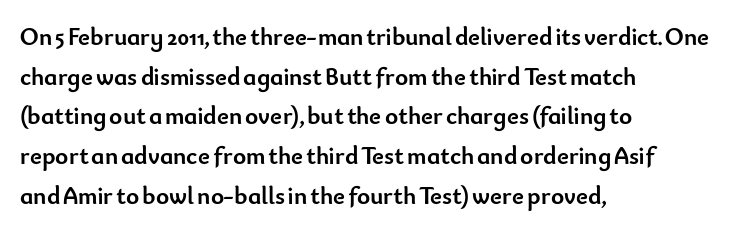
{"italic": "no", "bold": "yes", "underline": "no", "align": "left", "line_spacing": "normal", "line_spacing_ratio": 1.59, "letter_spacing": "normal", "letter_spacing_em": 0.0, "glyph_px": 25}
